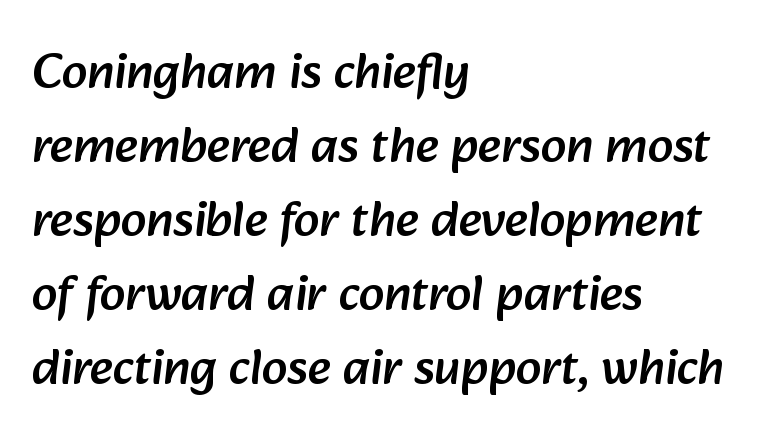
The image shows 51 px sans-serif type; set left-aligned, normal line spacing (1.45x), normal letter spacing, not underlined; low stroke contrast and a medium x-height.
